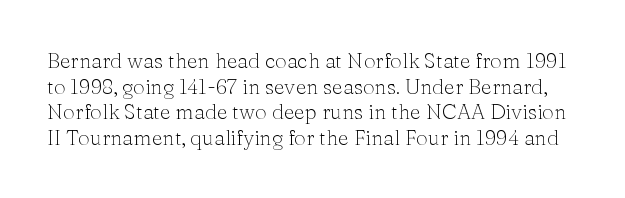
Q: Is the text bold? A: No.
Q: Is the text italic (slanted)? A: No, it is upright.
Q: Is the text underlined? A: No.
Q: Is the spacing between letters normal or unusually wide? A: Normal.
